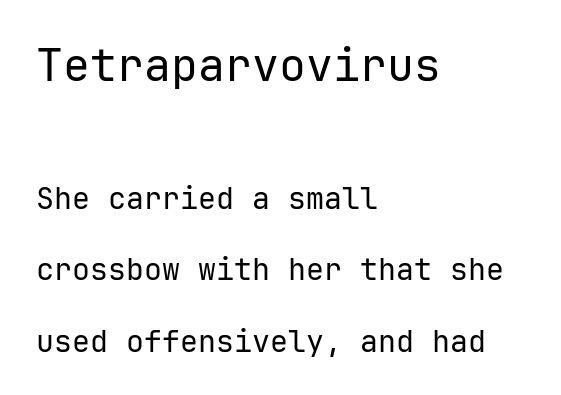
A clean baseline with only descenders dipping below it. It's the straight-up-and-down kind of type. The passage shown begins with its larger block and ends with its smaller one. These lines keep a tight, regular rhythm from letter to letter. The face used here is monospaced, like something from a code editor. Note: no serifs on the glyphs.
